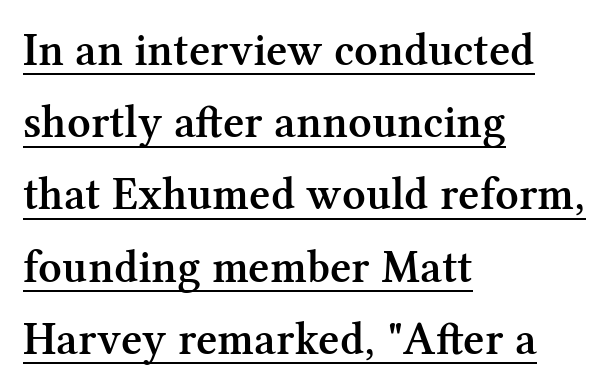
The image shows 46 px semibold serif type, upright; set left-aligned, normal line spacing (1.57x), normal letter spacing, underlined; medium stroke contrast and a medium x-height.
